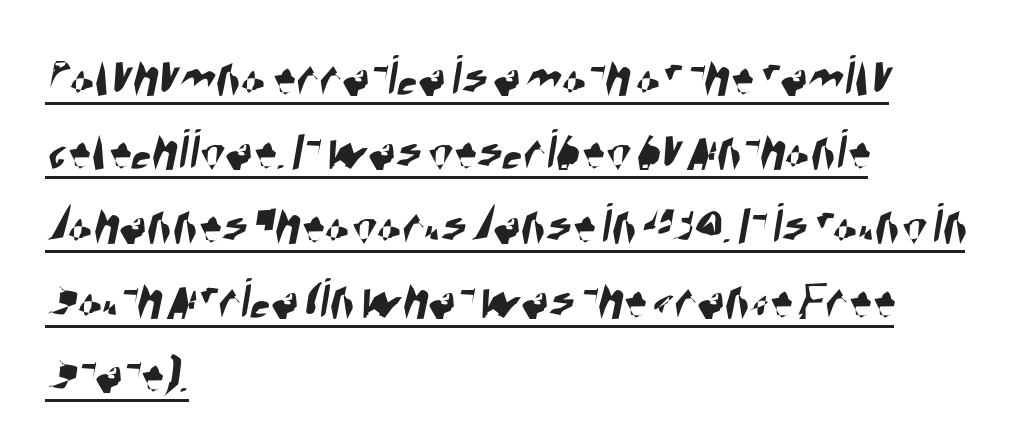
{"serif": "no", "width": "condensed", "stroke_contrast": "high", "x_height": "large", "monospaced": "no", "underline": "yes", "align": "left", "line_spacing": "normal", "line_spacing_ratio": 1.28, "letter_spacing": "normal", "letter_spacing_em": 0.0, "glyph_px": 58}
